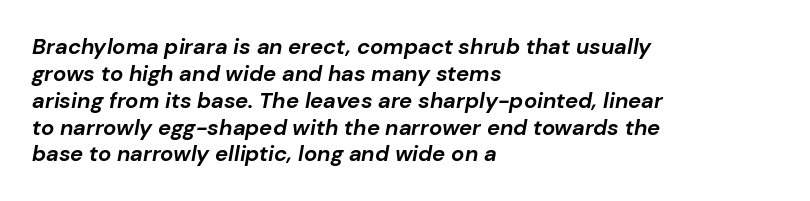
Each row of text sits above clean, open space. Is the letter spacing exaggerated? No — it looks like the ordinary default. Quick note: italic. Reading down the block, your eye returns to a fixed left position each line. Students, this is bold: see how much ink each stroke carries.
